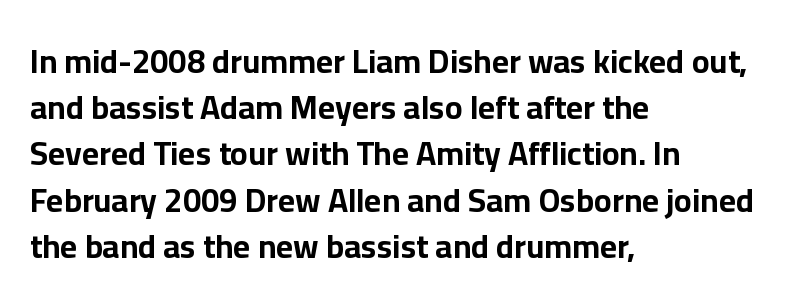
Q: Is the text bold? A: Yes.
Q: Is the text italic (slanted)? A: No, it is upright.
Q: Is the typeface a serif or a sans-serif typeface? A: Sans-serif.
Q: Is the text underlined? A: No.
Q: How is the paragraph aligned? A: Left-aligned.
Q: Is the spacing between letters normal or unusually wide? A: Normal.
Q: Is the spacing between lines tight, normal or loose? A: Normal.
Q: Width (condensed, normal, or wide)? A: Normal.
Q: Stroke contrast? A: Low.
Q: x-height? A: Medium.
Q: Monospaced? A: No.
